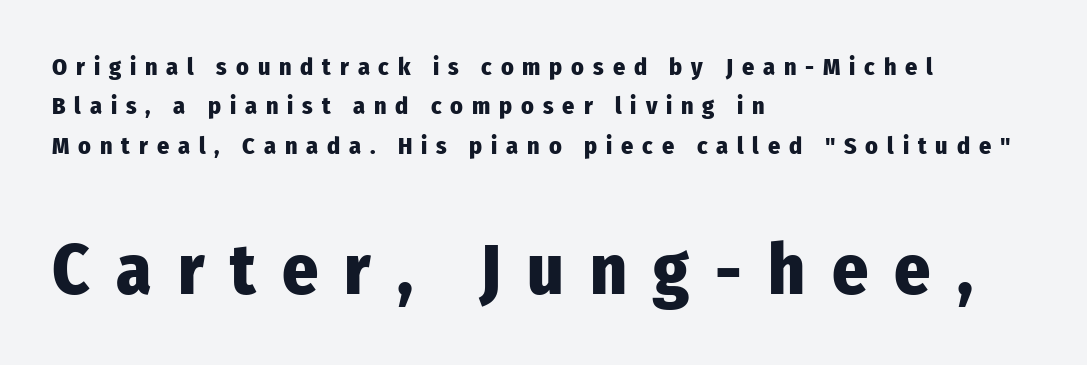
{"serif": "no", "italic": "no", "bold": "yes", "weight": "heavy", "width": "condensed", "stroke_contrast": "low", "x_height": "medium", "monospaced": "no", "underline": "no", "align": "left", "line_spacing": "normal", "line_spacing_ratio": 1.64, "letter_spacing": "wide", "letter_spacing_em": 0.37, "larger_block": "second", "size_ratio": 2.96, "glyph_px": 71}
